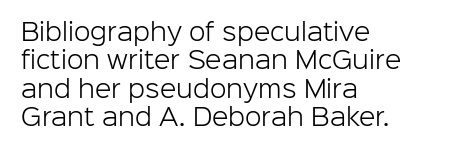
Q: Is the text bold? A: No.
Q: Is the text italic (slanted)? A: No, it is upright.
Q: Is the text underlined? A: No.
Q: How is the paragraph aligned? A: Left-aligned.
Q: Is the spacing between letters normal or unusually wide? A: Normal.
